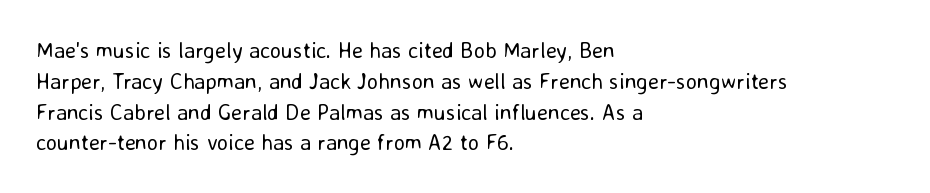
{"italic": "no", "bold": "no", "underline": "no", "align": "left", "line_spacing": "normal", "line_spacing_ratio": 1.4, "letter_spacing": "normal", "letter_spacing_em": 0.0, "glyph_px": 22}
